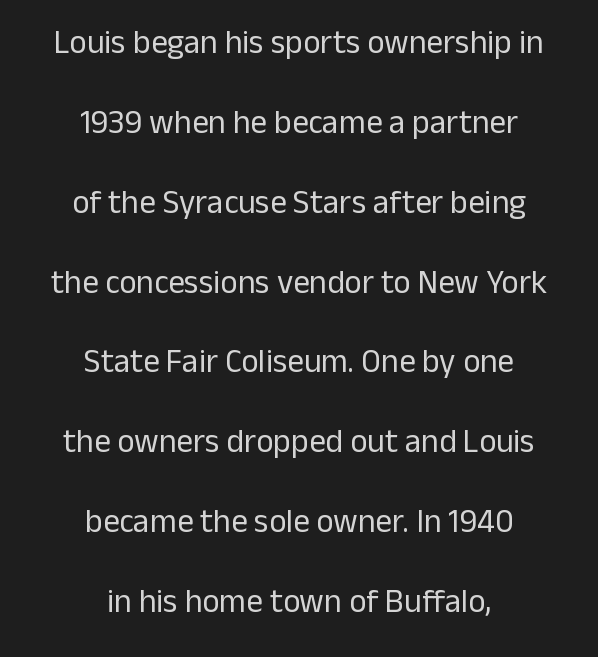
{"serif": "no", "italic": "no", "bold": "no", "weight": "regular", "width": "normal", "stroke_contrast": "low", "x_height": "medium", "monospaced": "no", "underline": "no", "align": "center", "line_spacing": "loose", "line_spacing_ratio": 2.42, "letter_spacing": "normal", "letter_spacing_em": 0.0, "glyph_px": 33}
